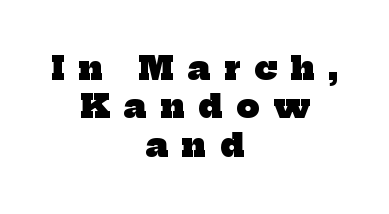
Check where the strokes stop: tiny serifs finish them off. Leftover space on each line is divided equally before and after the words. Students, this is bold: see how much ink each stroke carries. The line texture is sparse and dotted thanks to wide tracking. Just letters on the line, the space beneath them empty. Here the designer chose a conventional face with non-uniform glyph widths.
